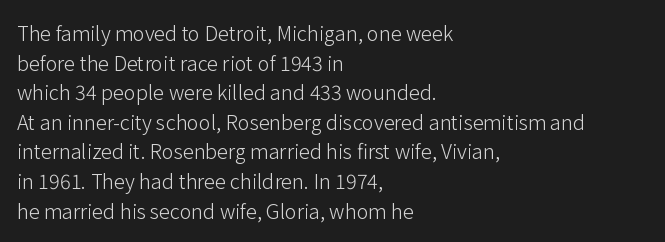
Q: Is the text bold? A: No.
Q: Is the text italic (slanted)? A: No, it is upright.
Q: Is the text underlined? A: No.
Q: How is the paragraph aligned? A: Left-aligned.
Q: Is the spacing between letters normal or unusually wide? A: Normal.
Q: Is the spacing between lines tight, normal or loose? A: Normal.
